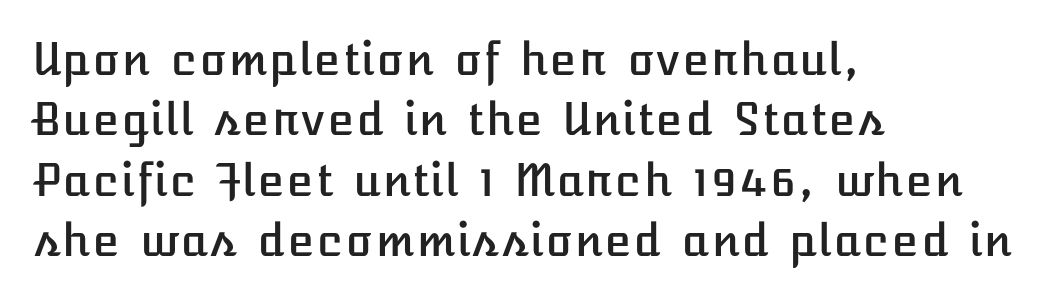
{"italic": "no", "width": "normal", "stroke_contrast": "low", "x_height": "medium", "underline": "no", "align": "left", "line_spacing": "normal", "line_spacing_ratio": 1.37, "letter_spacing": "normal", "letter_spacing_em": 0.0, "glyph_px": 44}
